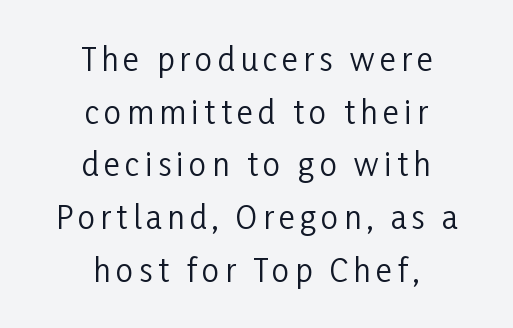
{"serif": "no", "italic": "no", "bold": "no", "weight": "regular", "width": "condensed", "stroke_contrast": "low", "x_height": "medium", "monospaced": "no", "underline": "no", "align": "center", "line_spacing": "normal", "line_spacing_ratio": 1.7, "glyph_px": 31}
